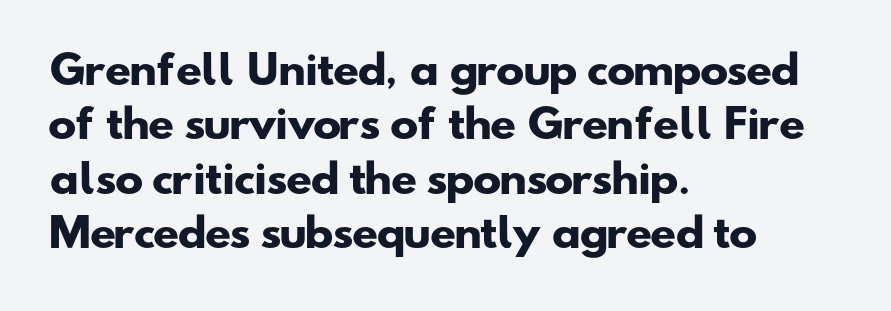
Q: Is the text bold? A: Yes.
Q: Is the typeface a serif or a sans-serif typeface? A: Sans-serif.
Q: Is the text underlined? A: No.
Q: How is the paragraph aligned? A: Left-aligned.
Q: Is the spacing between letters normal or unusually wide? A: Normal.
Q: Is the spacing between lines tight, normal or loose? A: Normal.
Q: Width (condensed, normal, or wide)? A: Wide.
Q: Stroke contrast? A: Low.
Q: x-height? A: Small.
Q: Monospaced? A: No.
